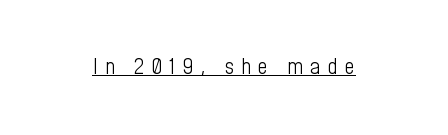
This is underlined copy, the kind a proofreader might mark for attention. How are the letters spaced? Widely, with obvious added tracking. Think standard paragraph weight, or any step lighter than that. Every stem runs plumb, perpendicular to the baseline.
